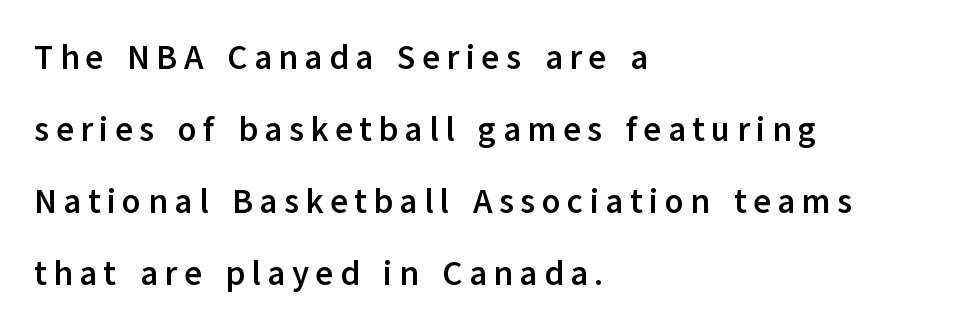
{"serif": "no", "italic": "no", "bold": "yes", "weight": "semibold", "width": "normal", "stroke_contrast": "low", "x_height": "medium", "monospaced": "no", "underline": "no", "align": "left", "line_spacing": "loose", "line_spacing_ratio": 2.12, "glyph_px": 34}
